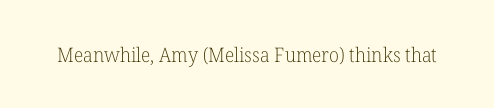
Q: Is the text bold? A: No.
Q: Is the text italic (slanted)? A: No, it is upright.
Q: Is the text underlined? A: No.
Q: Is the spacing between letters normal or unusually wide? A: Normal.
